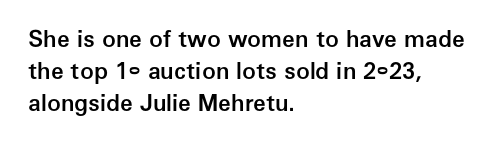
Compared with an ordinary text face, these strokes are moderately heavier — a semibold. Unlike italic type, these characters show no tilt at all. The leading is moderate, giving the passage an even texture. No extra tracking has been applied to these lines.
